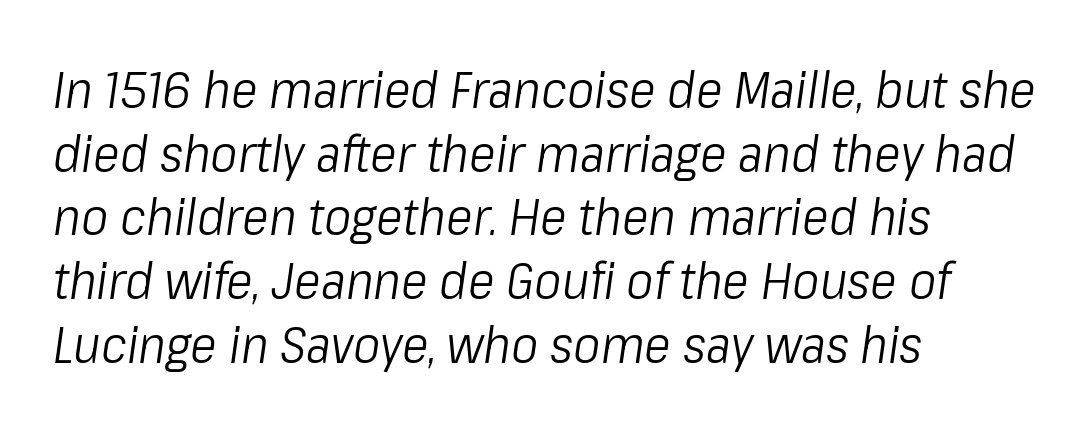
The image shows 51 px light, condensed type, italic (leaning right); set left-aligned, normal line spacing (1.25x), normal letter spacing, not underlined; low stroke contrast and a medium x-height.
